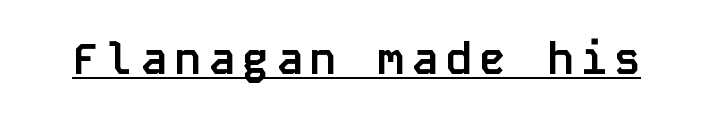
Q: Is the text bold? A: Yes.
Q: Is the text italic (slanted)? A: No, it is upright.
Q: Is the typeface a serif or a sans-serif typeface? A: Sans-serif.
Q: Is the text underlined? A: Yes.
Q: Width (condensed, normal, or wide)? A: Normal.
Q: Stroke contrast? A: Low.
Q: x-height? A: Large.
Q: Monospaced? A: Yes.
